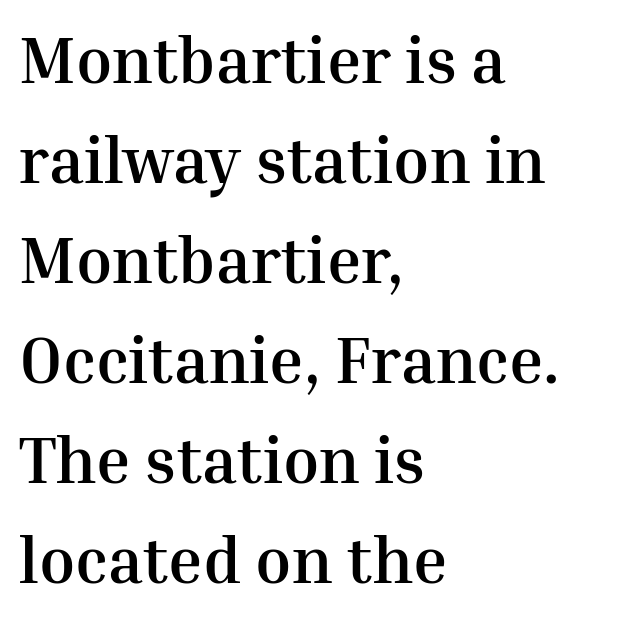
{"serif": "yes", "italic": "no", "bold": "yes", "weight": "semibold", "width": "normal", "stroke_contrast": "medium", "x_height": "medium", "monospaced": "no", "underline": "no", "align": "left", "line_spacing": "normal", "line_spacing_ratio": 1.54, "letter_spacing": "normal", "letter_spacing_em": 0.0, "glyph_px": 65}
